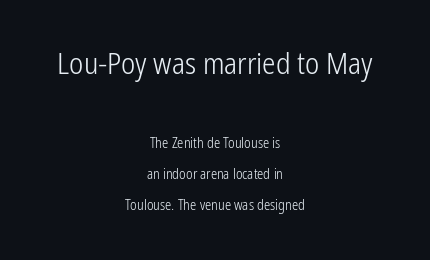
Observe the absence of serifs on each vertical stroke in this sample. Glance below the letters and you will spot only blank space. The initial chunk of copy outweighs the following chunk in type size. The font is comparable to plain body text, perhaps lighter.
